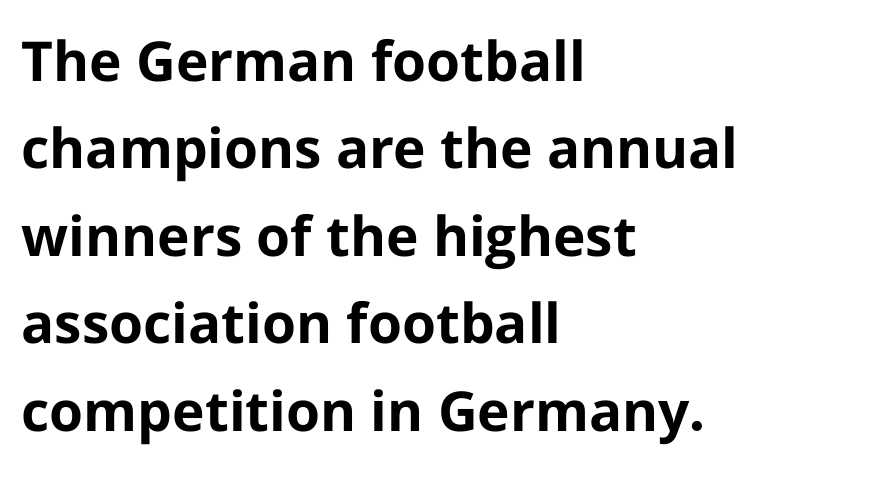
{"serif": "no", "italic": "no", "bold": "yes", "weight": "bold", "width": "normal", "stroke_contrast": "low", "x_height": "medium", "monospaced": "no", "underline": "no", "align": "left", "line_spacing": "normal", "line_spacing_ratio": 1.59, "letter_spacing": "normal", "letter_spacing_em": 0.0, "glyph_px": 55}
